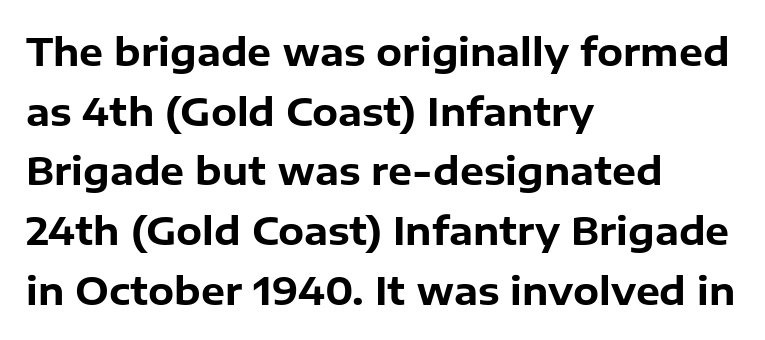
A normal amount of white space separates one row of letters from the next. Rendered with straight, roman letterforms. The passage shown is not underscored anywhere. No feet cap the strokes, marking this as sans-serif type. Spacing between characters is what you'd get straight out of the box. A student would call this left alignment; a typographer would say flush left, rag right.
